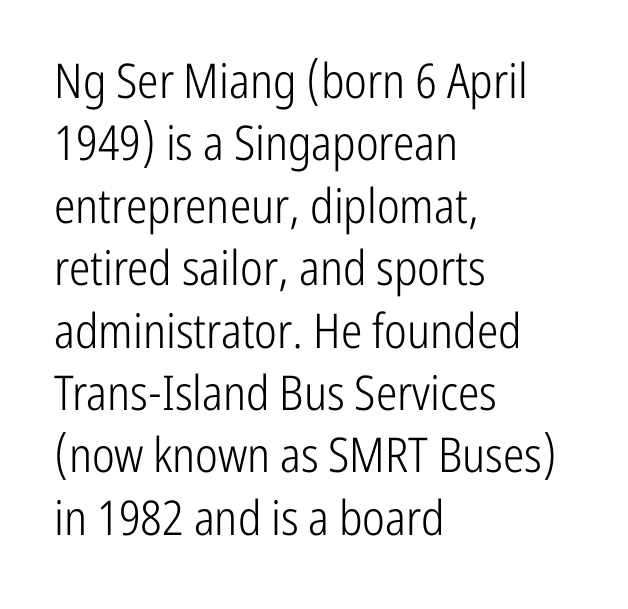
{"serif": "no", "italic": "no", "bold": "no", "weight": "light", "width": "condensed", "stroke_contrast": "low", "x_height": "medium", "monospaced": "no", "underline": "no", "align": "left", "line_spacing": "normal", "line_spacing_ratio": 1.3, "letter_spacing": "normal", "letter_spacing_em": 0.0, "glyph_px": 48}
